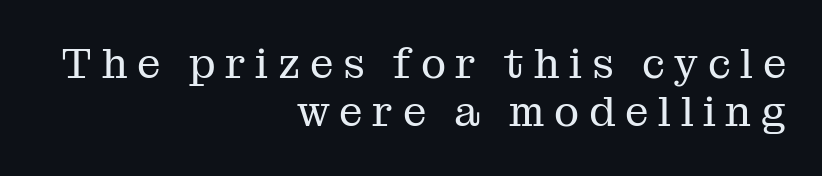
You could not count columns in this text — the font is proportionally spaced. This sample uses expanded letter spacing, leaving extra air between glyphs. Each row of text sits above clean, open space. Each new line begins almost immediately beneath the previous one. Layout note: lines flush right. No chunkiness to these letters — they're not bold.
